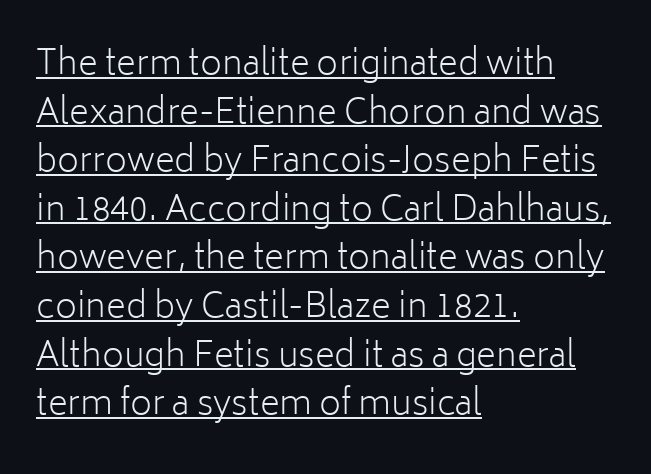
Upright lettering throughout. Compared with a typical body face, this is equally light or lighter still. The rendering uses a moderate line-height, typical for paragraphs. Here the glyphs are tracked normally, forming tight word shapes.
